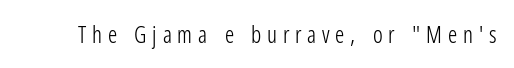
Q: Is the text bold? A: No.
Q: Is the text italic (slanted)? A: No, it is upright.
Q: Is the text underlined? A: No.
Q: Is the spacing between letters normal or unusually wide? A: Unusually wide.
